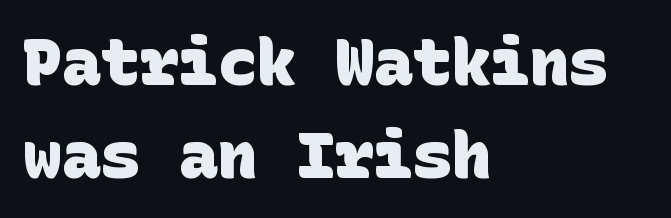
The image shows 65 px heavy sans-serif type; set left-aligned, normal line spacing (1.43x), normal letter spacing, not underlined; low stroke contrast and a large x-height.
